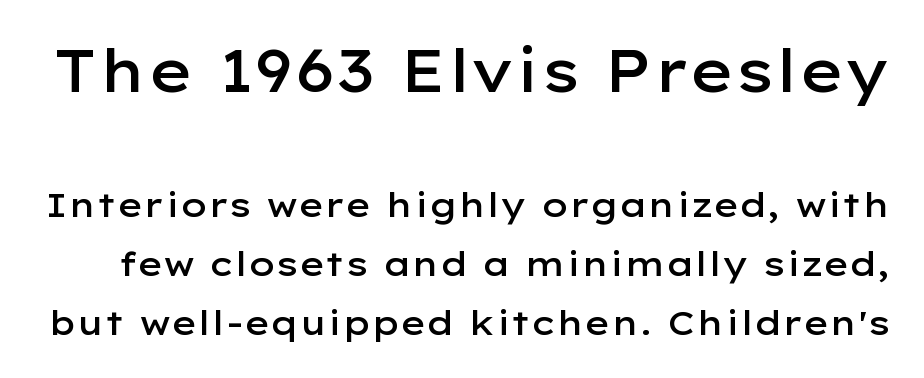
The image shows 59 px semibold, wide sans-serif type, upright; set line spacing 1.74x, normal letter spacing, not underlined; the first (top) block is 1.74x larger; low stroke contrast and a medium x-height.
